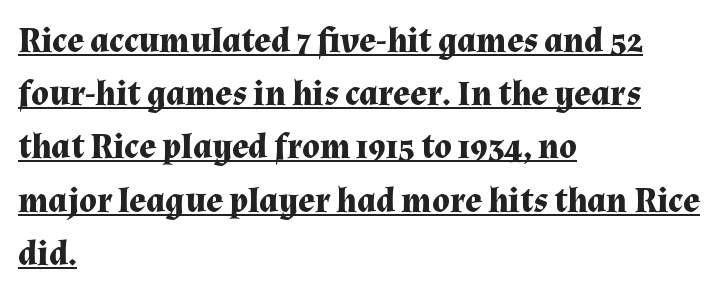
Q: Is the text bold? A: Yes.
Q: Is the text italic (slanted)? A: No, it is upright.
Q: Is the typeface a serif or a sans-serif typeface? A: Serif.
Q: Is the text underlined? A: Yes.
Q: How is the paragraph aligned? A: Left-aligned.
Q: Is the spacing between letters normal or unusually wide? A: Normal.
Q: Is the spacing between lines tight, normal or loose? A: Normal.
Q: Width (condensed, normal, or wide)? A: Normal.
Q: Stroke contrast? A: Medium.
Q: x-height? A: Medium.
Q: Monospaced? A: No.
